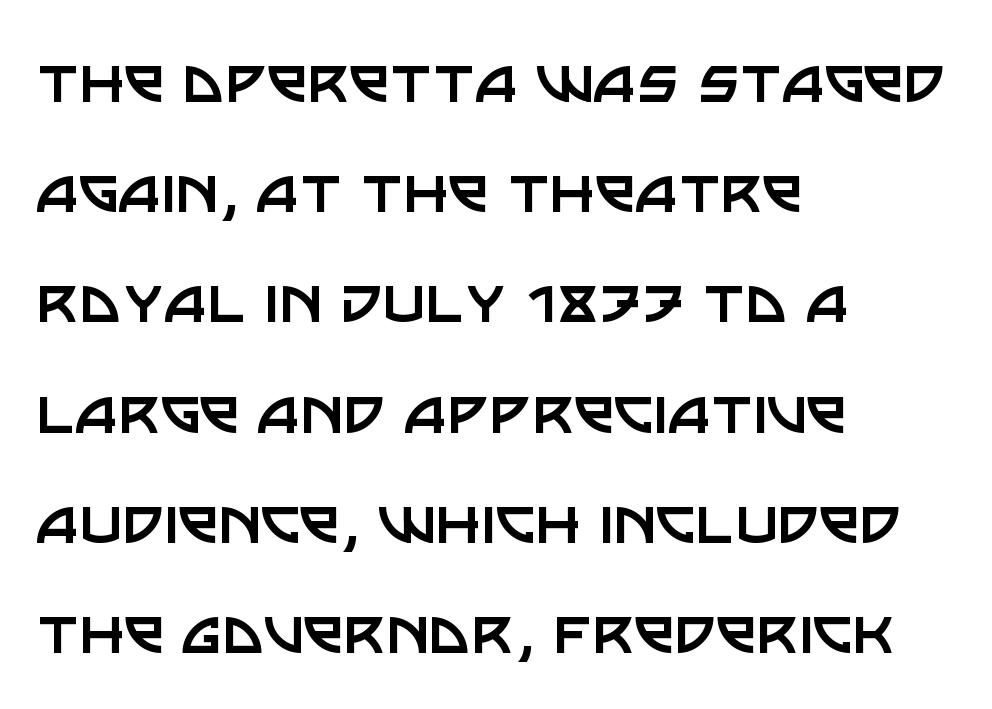
{"serif": "no", "italic": "no", "bold": "no", "weight": "regular", "width": "normal", "stroke_contrast": "low", "x_height": "large", "monospaced": "no", "underline": "no", "align": "left", "line_spacing": "normal", "line_spacing_ratio": 1.51, "letter_spacing": "normal", "letter_spacing_em": 0.0, "glyph_px": 73}
